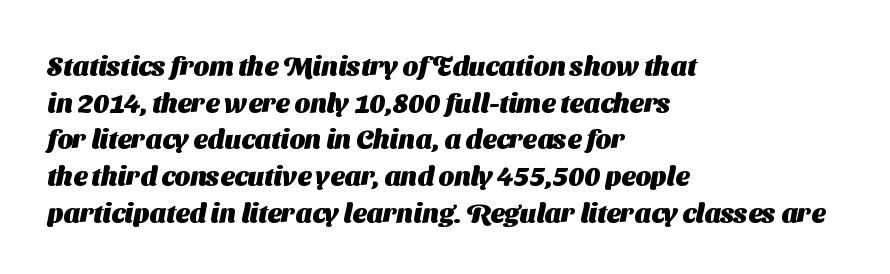
The image shows 27 px bold type; set left-aligned, normal line spacing (1.36x), normal letter spacing, not underlined.
